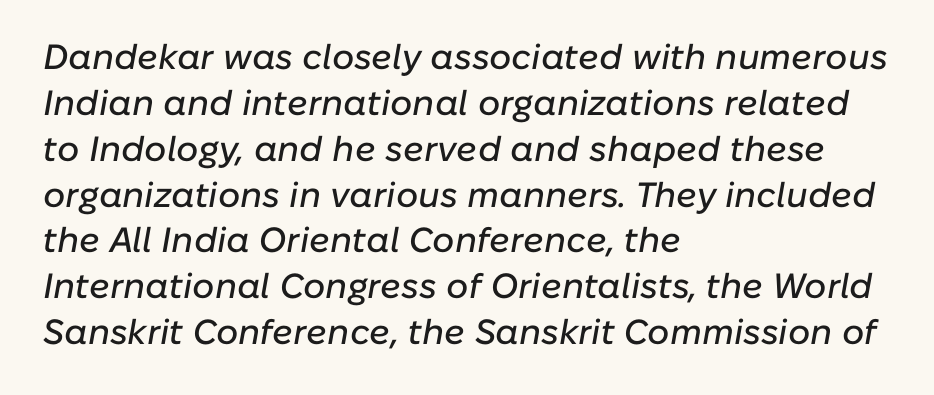
The image shows 35 px text type, italic (leaning right); set left-aligned, normal line spacing (1.31x), normal letter spacing, not underlined; low stroke contrast and a medium x-height.
